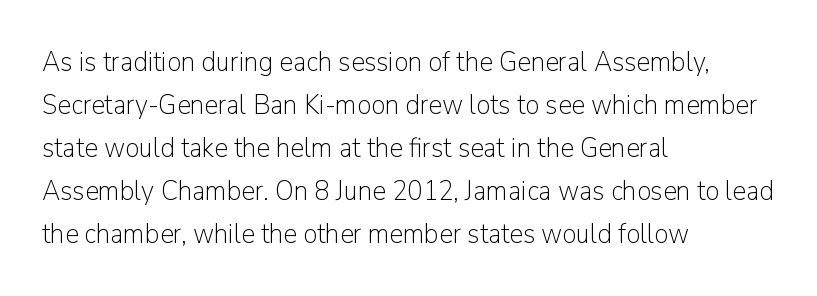
The image shows 28 px light sans-serif type, upright; set left-aligned, normal line spacing (1.54x), normal letter spacing, not underlined; low stroke contrast and a medium x-height.
